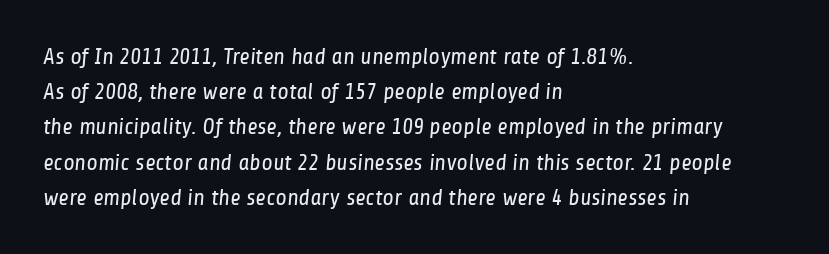
The image shows 23 px text type; set left-aligned, normal line spacing (1.53x), normal letter spacing, not underlined.
